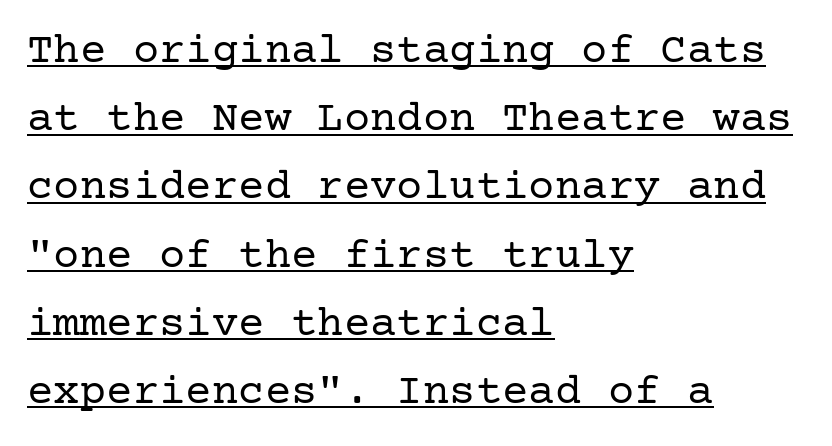
Emphasis is given by a line drawn under the lettering. Ascenders rise straight up at ninety degrees. The compositor pushed each line to the left boundary. One glance says typical: line gaps are just what's usual.
